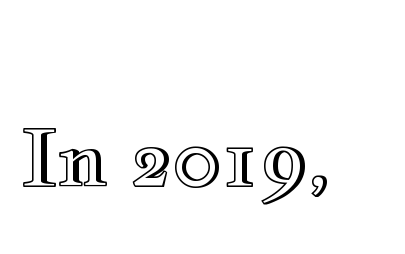
{"italic": "no", "width": "wide", "x_height": "small", "monospaced": "no", "underline": "no", "letter_spacing": "normal", "letter_spacing_em": 0.0, "glyph_px": 78}
